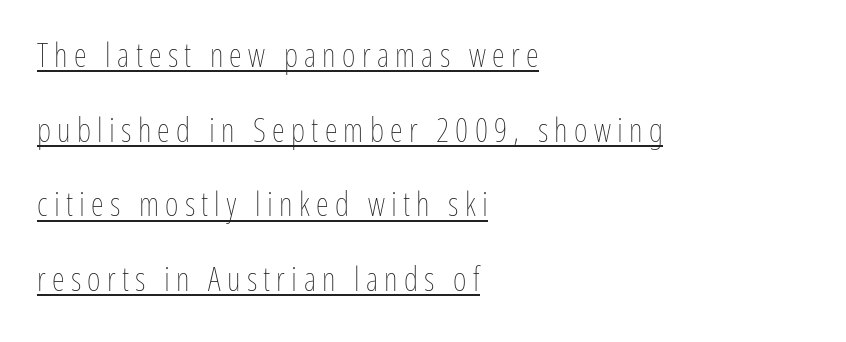
The image shows 33 px thin, condensed type, upright; set left-aligned, loose line spacing (2.26x), underlined; low stroke contrast and a medium x-height.
